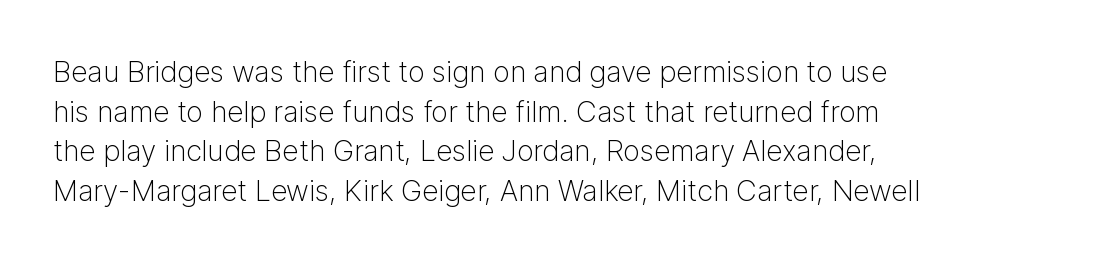
{"serif": "no", "italic": "no", "bold": "no", "weight": "light", "width": "normal", "stroke_contrast": "low", "x_height": "medium", "monospaced": "no", "underline": "no", "align": "left", "line_spacing": "normal", "line_spacing_ratio": 1.37, "letter_spacing": "normal", "letter_spacing_em": 0.0, "glyph_px": 29}
